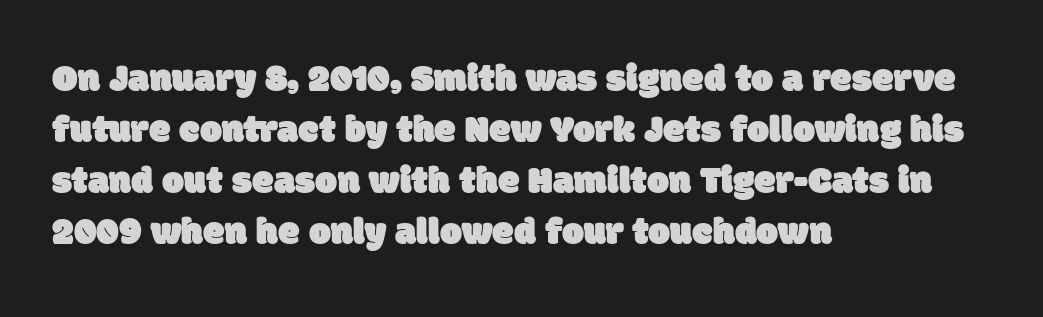
Q: Is the typeface a serif or a sans-serif typeface? A: Sans-serif.
Q: Is the text underlined? A: No.
Q: How is the paragraph aligned? A: Left-aligned.
Q: Is the spacing between letters normal or unusually wide? A: Normal.
Q: Is the spacing between lines tight, normal or loose? A: Normal.
Q: Width (condensed, normal, or wide)? A: Normal.
Q: Stroke contrast? A: Low.
Q: x-height? A: Large.
Q: Monospaced? A: No.
